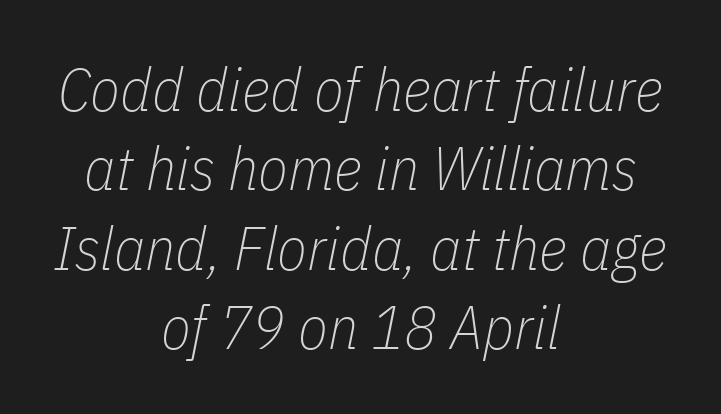
{"italic": "yes", "lean": "right", "slant_degrees": 11, "bold": "no", "weight": "thin", "width": "condensed", "stroke_contrast": "low", "x_height": "medium", "monospaced": "no", "underline": "no", "align": "center", "line_spacing": "normal", "line_spacing_ratio": 1.3, "letter_spacing": "normal", "letter_spacing_em": 0.0, "glyph_px": 61}
